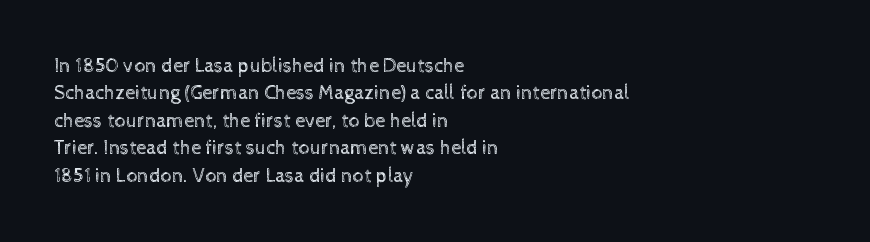
The image shows 20 px text type, upright; set left-aligned, normal line spacing (1.37x), normal letter spacing, not underlined.
